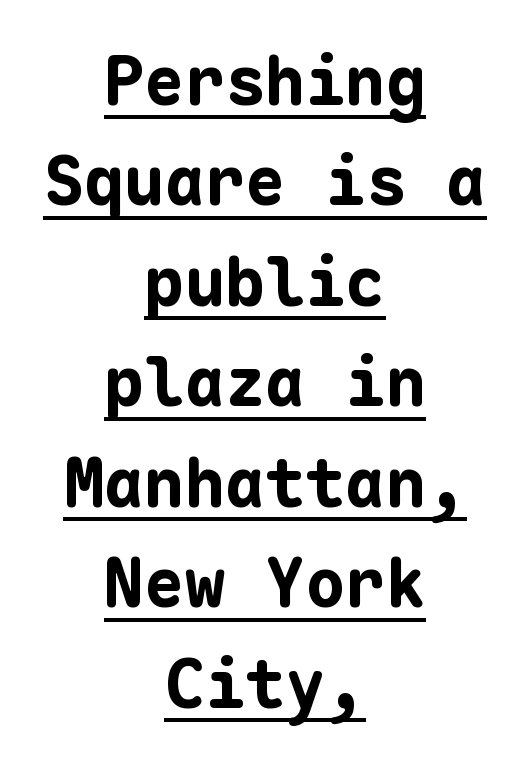
{"serif": "no", "italic": "no", "bold": "yes", "weight": "bold", "width": "normal", "stroke_contrast": "low", "x_height": "medium", "monospaced": "yes", "underline": "yes", "align": "center", "line_spacing": "normal", "line_spacing_ratio": 1.5, "letter_spacing": "normal", "letter_spacing_em": 0.0, "glyph_px": 67}
